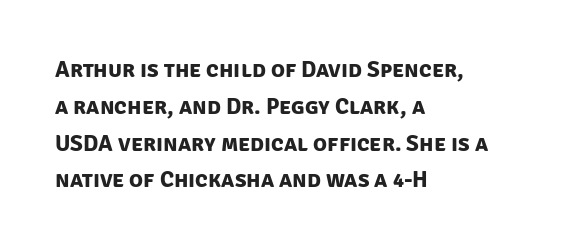
Weight check: bold — yes, fully. Honestly, the letter spacing is just normal — you wouldn't notice it. Lines of text with bare space underneath. Visually the block forms a straight wall on the left and a jagged coastline on the right. The block of text has a typical density, with ordinary space between rows.
